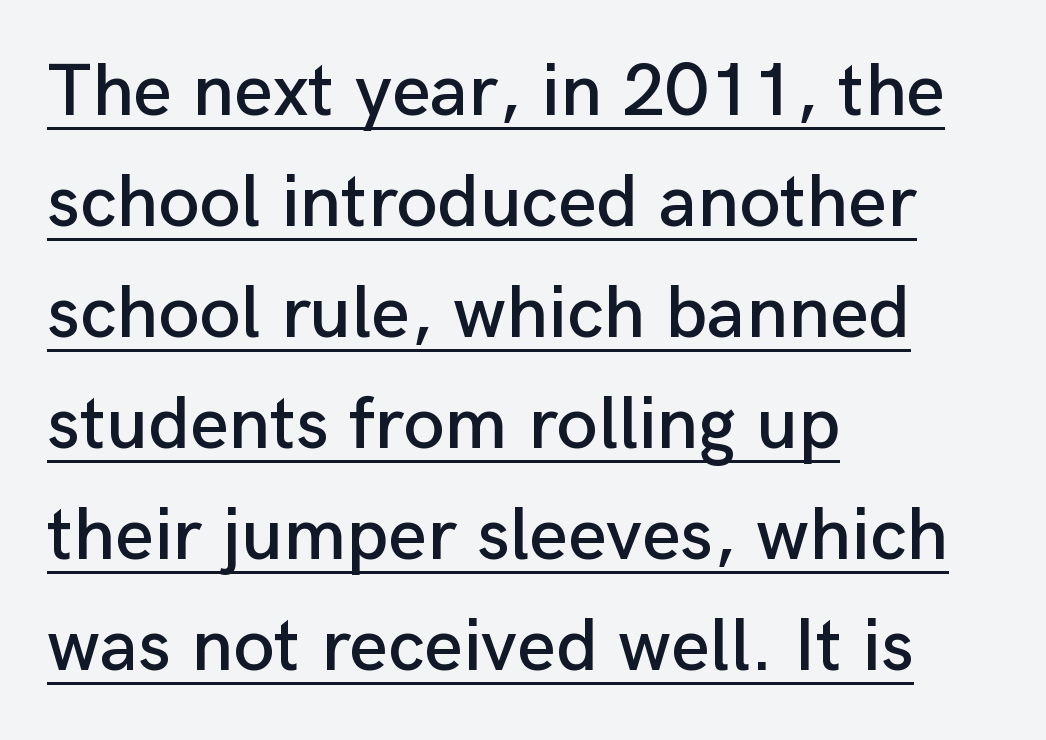
{"serif": "no", "italic": "no", "width": "normal", "stroke_contrast": "low", "x_height": "medium", "monospaced": "no", "underline": "yes", "align": "left", "line_spacing": "normal", "line_spacing_ratio": 1.48, "letter_spacing": "normal", "letter_spacing_em": 0.0, "glyph_px": 75}
